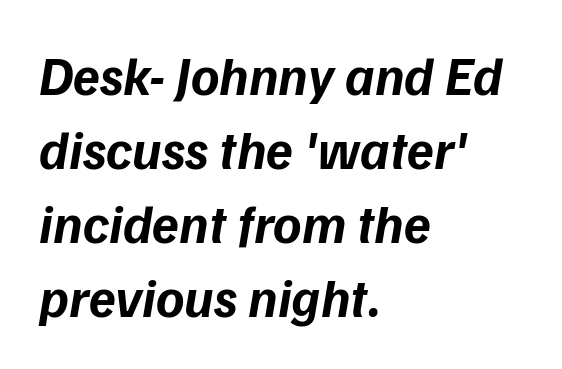
{"italic": "yes", "lean": "right", "slant_degrees": 9, "bold": "yes", "weight": "bold", "width": "normal", "stroke_contrast": "low", "x_height": "medium", "monospaced": "no", "underline": "no", "align": "left", "line_spacing": "normal", "line_spacing_ratio": 1.37, "letter_spacing": "normal", "letter_spacing_em": 0.0, "glyph_px": 54}
